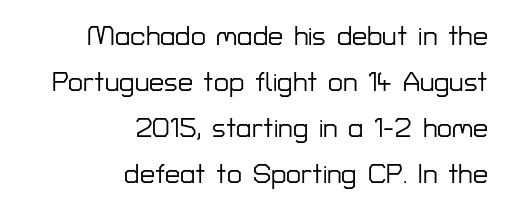
The image shows 27 px text type, upright; set right-aligned, normal line spacing (1.7x), normal letter spacing, not underlined.
